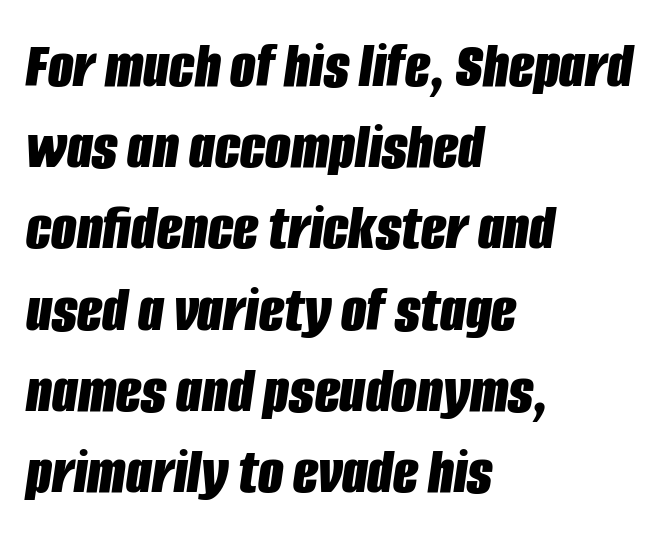
Q: Is the text bold? A: Yes.
Q: Is the text italic (slanted)? A: Yes, it leans right by about 8 degrees.
Q: Is the text underlined? A: No.
Q: How is the paragraph aligned? A: Left-aligned.
Q: Is the spacing between letters normal or unusually wide? A: Normal.
Q: Width (condensed, normal, or wide)? A: Condensed.
Q: Stroke contrast? A: Low.
Q: x-height? A: Large.
Q: Monospaced? A: No.
